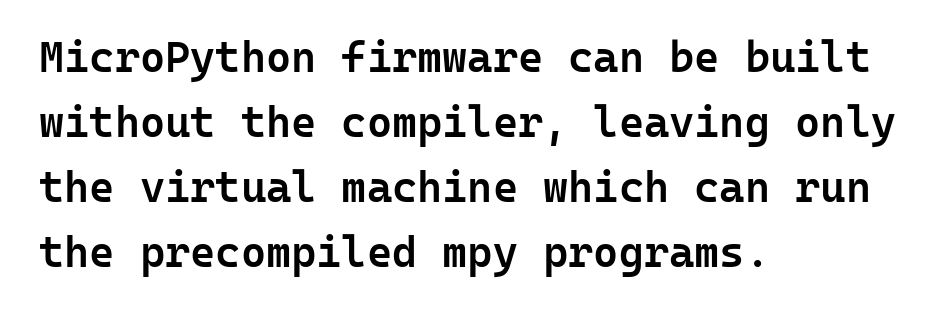
Q: Is the text bold? A: Semi-bold.
Q: Is the text italic (slanted)? A: No, it is upright.
Q: Is the typeface a serif or a sans-serif typeface? A: Sans-serif.
Q: Is the text underlined? A: No.
Q: How is the paragraph aligned? A: Left-aligned.
Q: Is the spacing between letters normal or unusually wide? A: Normal.
Q: Is the spacing between lines tight, normal or loose? A: Normal.
Q: Width (condensed, normal, or wide)? A: Normal.
Q: Stroke contrast? A: Low.
Q: x-height? A: Medium.
Q: Monospaced? A: Yes.
